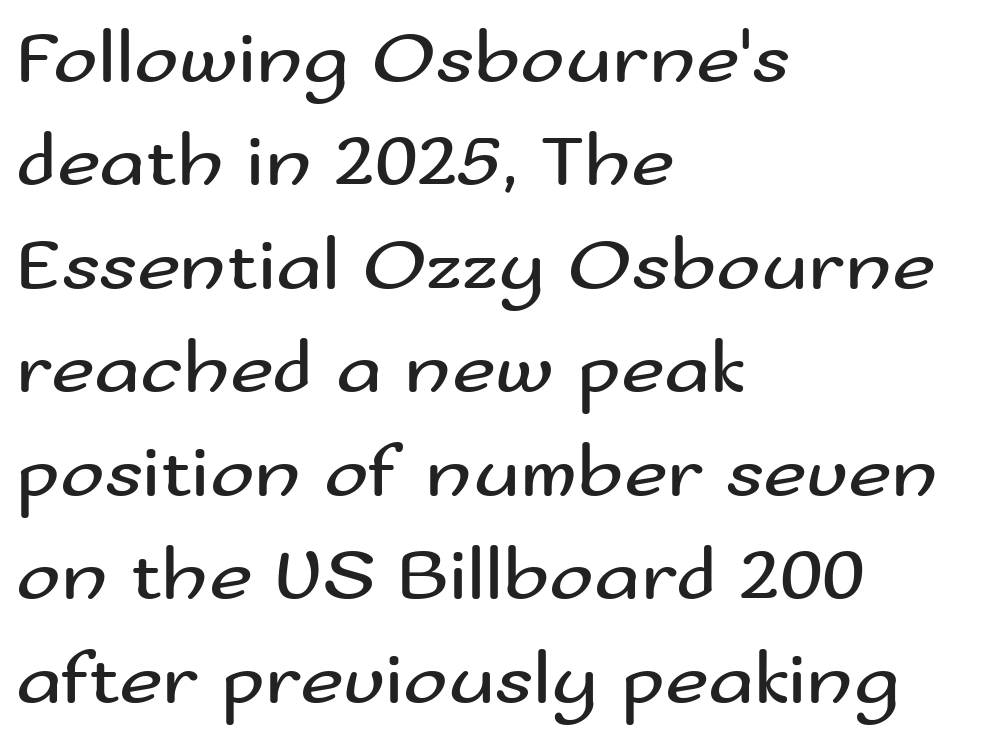
The image shows 75 px regular-weight, wide sans-serif type, upright; set left-aligned, normal line spacing (1.38x), normal letter spacing, not underlined; medium stroke contrast and a small x-height.
